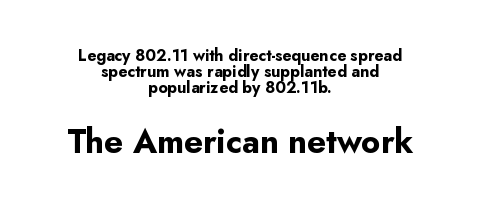
Regarding serifs, this sample does without them. A full-strength bold gives these letters their thick strokes. You could not count columns in this text — the font is proportionally spaced. Standard letterfit; no display-style spreading of the glyphs. Quick note: underline off. Rows of type sit shoulder to shoulder in the vertical direction.
